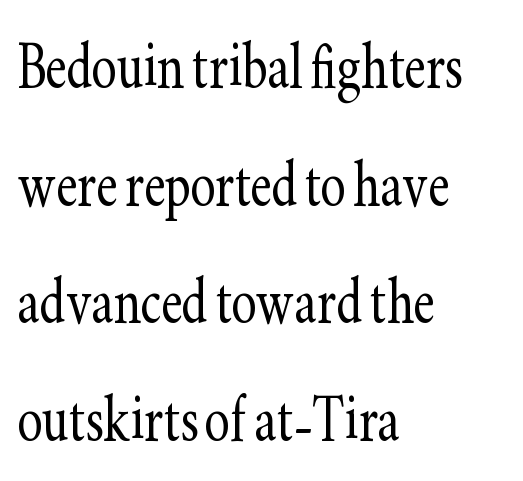
The image shows 75 px light, condensed serif type, upright; set left-aligned, normal line spacing (1.57x), normal letter spacing, not underlined; low stroke contrast and a small x-height.
